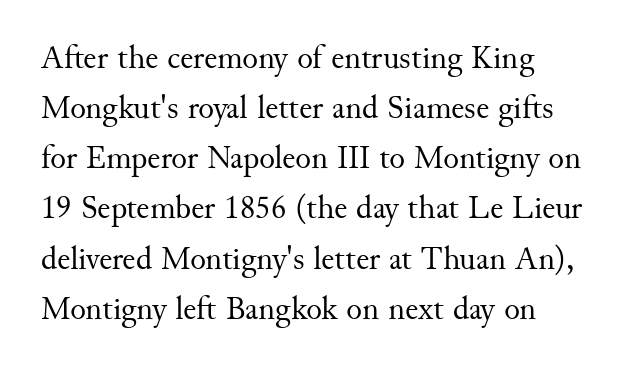
The image shows 33 px regular-weight serif type, upright; set left-aligned, normal line spacing (1.52x), normal letter spacing, not underlined; medium stroke contrast and a small x-height.
